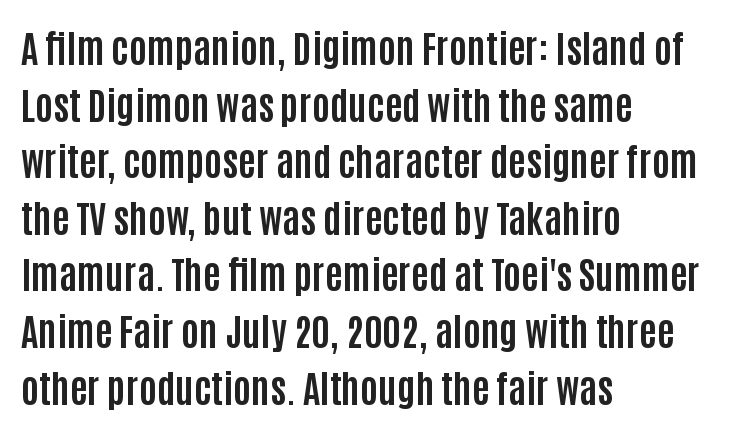
Q: Is the text bold? A: Yes.
Q: Is the text italic (slanted)? A: No, it is upright.
Q: Is the typeface a serif or a sans-serif typeface? A: Sans-serif.
Q: Is the text underlined? A: No.
Q: How is the paragraph aligned? A: Left-aligned.
Q: Is the spacing between letters normal or unusually wide? A: Normal.
Q: Is the spacing between lines tight, normal or loose? A: Normal.
Q: Width (condensed, normal, or wide)? A: Condensed.
Q: Stroke contrast? A: Low.
Q: x-height? A: Large.
Q: Monospaced? A: No.
